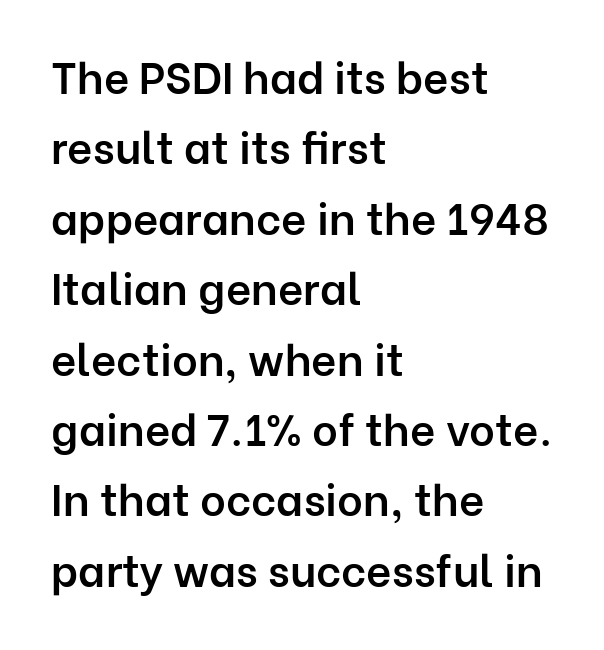
{"serif": "no", "italic": "no", "bold": "semi", "weight": "semibold", "width": "normal", "stroke_contrast": "low", "x_height": "medium", "monospaced": "no", "underline": "no", "align": "left", "line_spacing": "normal", "line_spacing_ratio": 1.6, "letter_spacing": "normal", "letter_spacing_em": 0.0, "glyph_px": 44}
